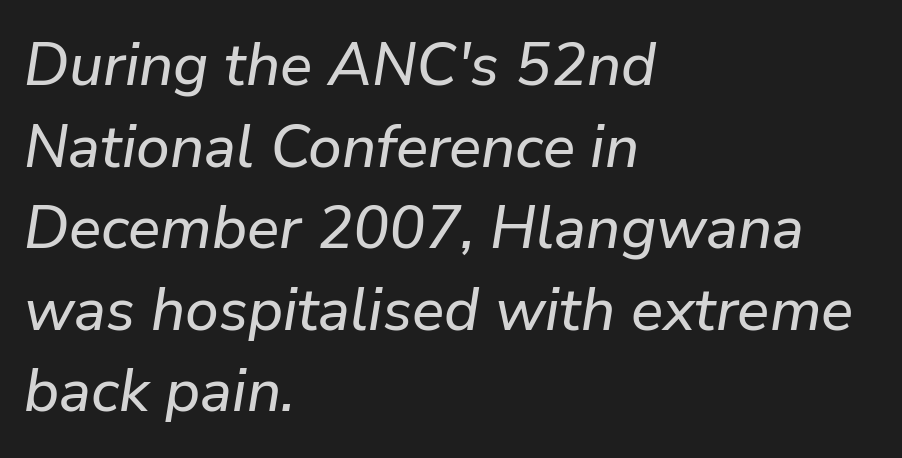
The image shows 60 px text type, italic (leaning right); set left-aligned, normal line spacing (1.36x), normal letter spacing, not underlined; low stroke contrast and a medium x-height.
